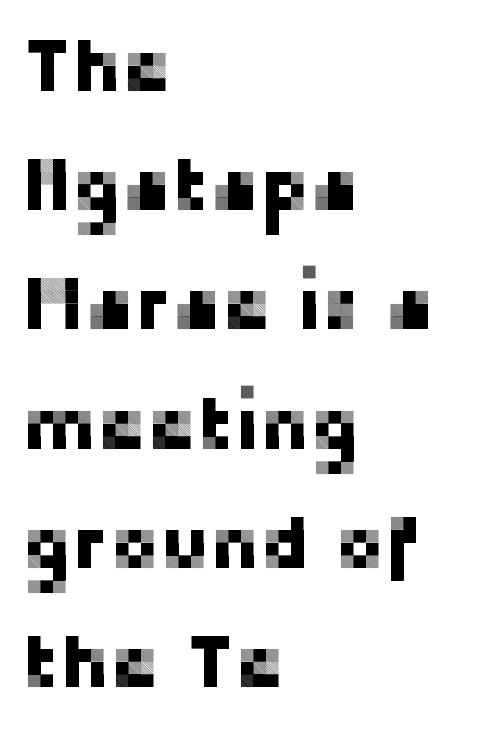
Q: Is the text italic (slanted)? A: No, it is upright.
Q: Is the typeface a serif or a sans-serif typeface? A: Sans-serif.
Q: Is the text underlined? A: No.
Q: How is the paragraph aligned? A: Left-aligned.
Q: Is the spacing between letters normal or unusually wide? A: Normal.
Q: Is the spacing between lines tight, normal or loose? A: Normal.
Q: Width (condensed, normal, or wide)? A: Normal.
Q: Stroke contrast? A: Low.
Q: x-height? A: Medium.
Q: Monospaced? A: No.
